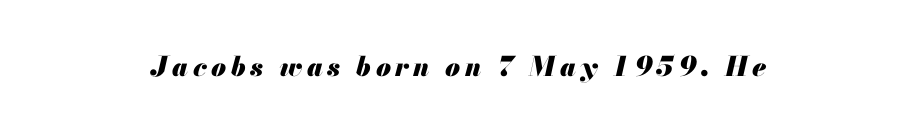
The setting favours the middle, as headings and verse often do. Every letter is thick-stroked: bold, no question. Looking at the ascenders, they clearly lean. Bare-footed words on every line.
